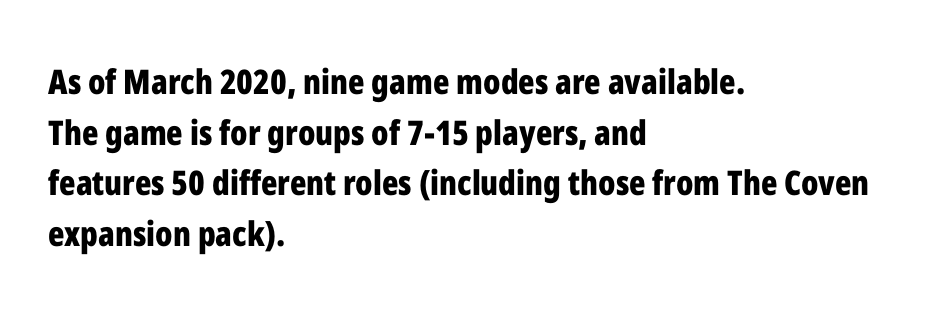
The image shows 34 px bold, condensed sans-serif type, upright; set left-aligned, normal line spacing (1.49x), normal letter spacing, not underlined; low stroke contrast and a medium x-height.
